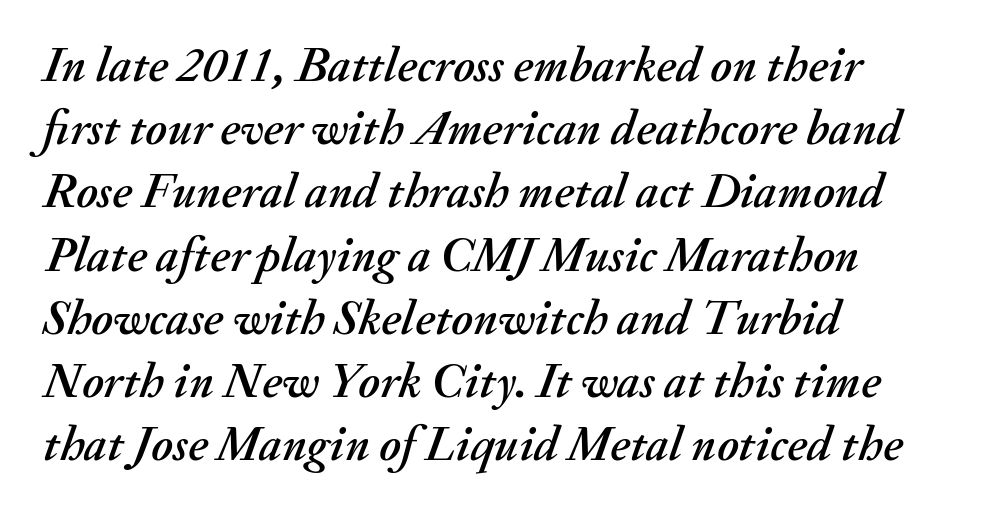
The image shows 49 px text type, italic (leaning right); set left-aligned, normal line spacing (1.29x), normal letter spacing, not underlined; medium stroke contrast and a small x-height.
